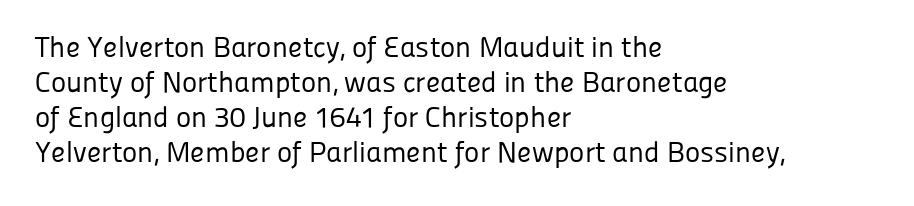
A bare baseline throughout the passage. The face used here is a sans, in the tradition of grotesques and geometrics. The letters advance in unequal steps, a hallmark of proportional type. Unlike italic type, these characters show no tilt at all. These lines stack with their left ends in a neat column.
